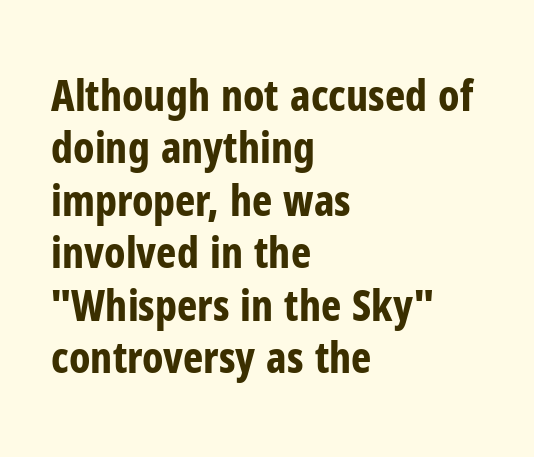
This sample has the flowing, uneven cadence of proportional lettering. The font family rendered here belongs to the sans-serif group. Chunky letters — that's bold for sure. Words appear dense and cohesive because spacing is normal. When letters stand straight like this, we call the style roman or upright.
